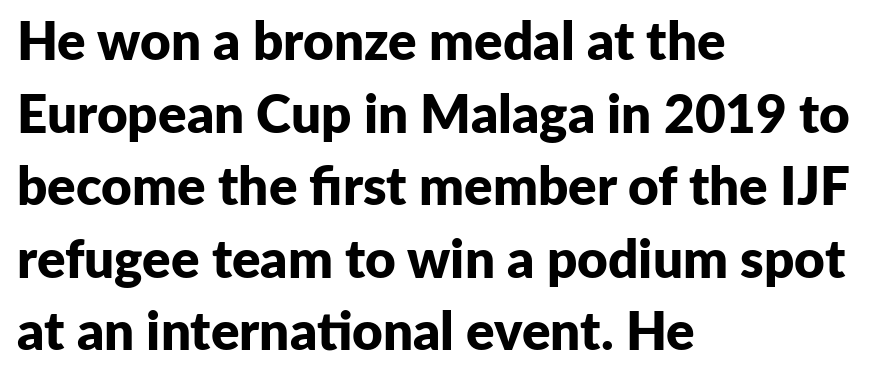
{"serif": "no", "italic": "no", "bold": "yes", "weight": "bold", "width": "normal", "stroke_contrast": "low", "x_height": "medium", "monospaced": "no", "underline": "no", "align": "left", "line_spacing": "normal", "line_spacing_ratio": 1.37, "letter_spacing": "normal", "letter_spacing_em": 0.0, "glyph_px": 53}
